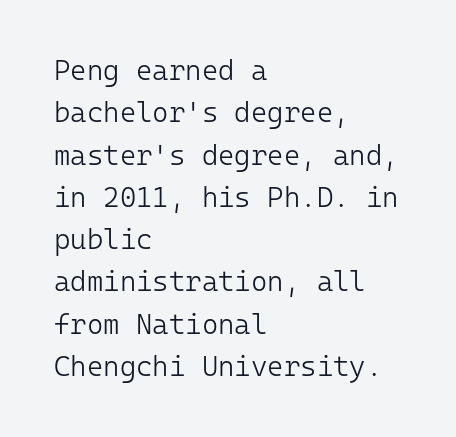
Q: Is the text bold? A: No.
Q: Is the text italic (slanted)? A: No, it is upright.
Q: Is the typeface a serif or a sans-serif typeface? A: Sans-serif.
Q: Is the text underlined? A: No.
Q: How is the paragraph aligned? A: Left-aligned.
Q: Is the spacing between letters normal or unusually wide? A: Normal.
Q: Is the spacing between lines tight, normal or loose? A: Normal.
Q: Width (condensed, normal, or wide)? A: Normal.
Q: Stroke contrast? A: Low.
Q: x-height? A: Medium.
Q: Monospaced? A: Yes.
